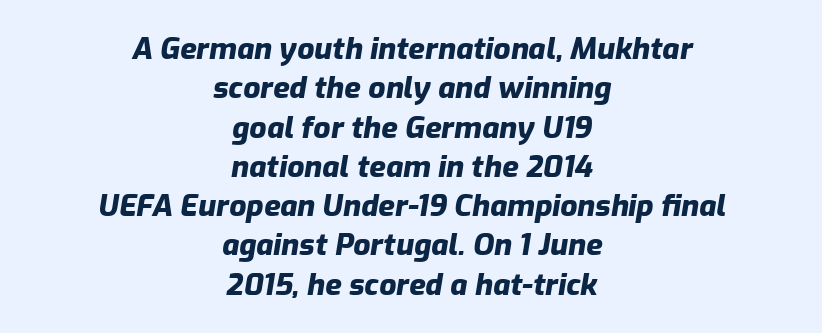
{"italic": "yes", "lean": "right", "slant_degrees": 9, "bold": "yes", "weight": "heavy", "width": "normal", "stroke_contrast": "low", "x_height": "medium", "monospaced": "no", "underline": "no", "align": "center", "line_spacing": "normal", "line_spacing_ratio": 1.31, "letter_spacing": "normal", "letter_spacing_em": 0.0, "glyph_px": 30}
